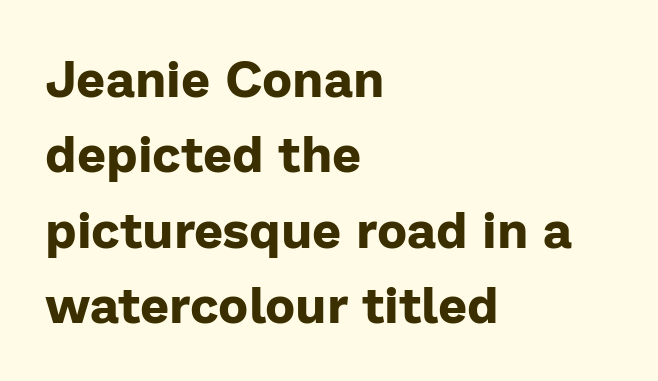
Q: Is the text bold? A: Yes.
Q: Is the text italic (slanted)? A: No, it is upright.
Q: Is the typeface a serif or a sans-serif typeface? A: Sans-serif.
Q: Is the text underlined? A: No.
Q: How is the paragraph aligned? A: Left-aligned.
Q: Is the spacing between letters normal or unusually wide? A: Normal.
Q: Is the spacing between lines tight, normal or loose? A: Normal.
Q: Width (condensed, normal, or wide)? A: Normal.
Q: Stroke contrast? A: Low.
Q: x-height? A: Medium.
Q: Monospaced? A: No.
